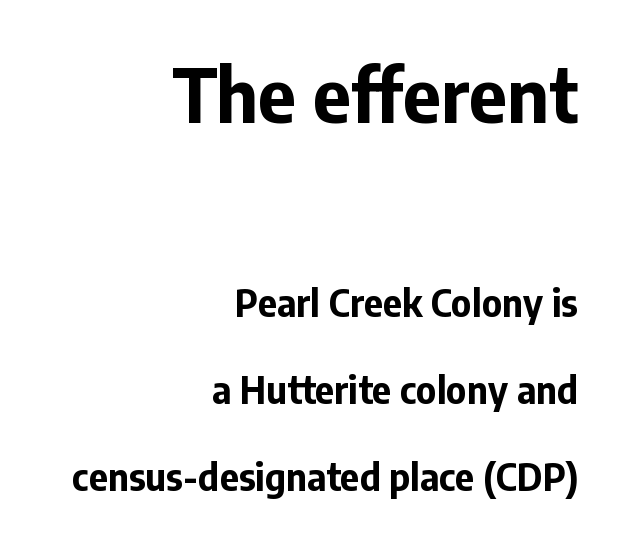
In terms of leading, this rendering errs on the spacious side. Underline: absent. Notice how the stems are strictly vertical — no italics here. Type size steps down from the first block to the second.
